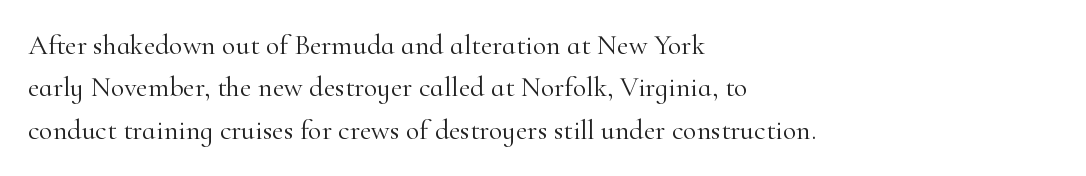
{"serif": "yes", "italic": "no", "bold": "no", "weight": "light", "width": "normal", "stroke_contrast": "high", "x_height": "small", "monospaced": "no", "underline": "no", "align": "left", "line_spacing": "normal", "line_spacing_ratio": 1.51, "letter_spacing": "normal", "letter_spacing_em": 0.0, "glyph_px": 28}
